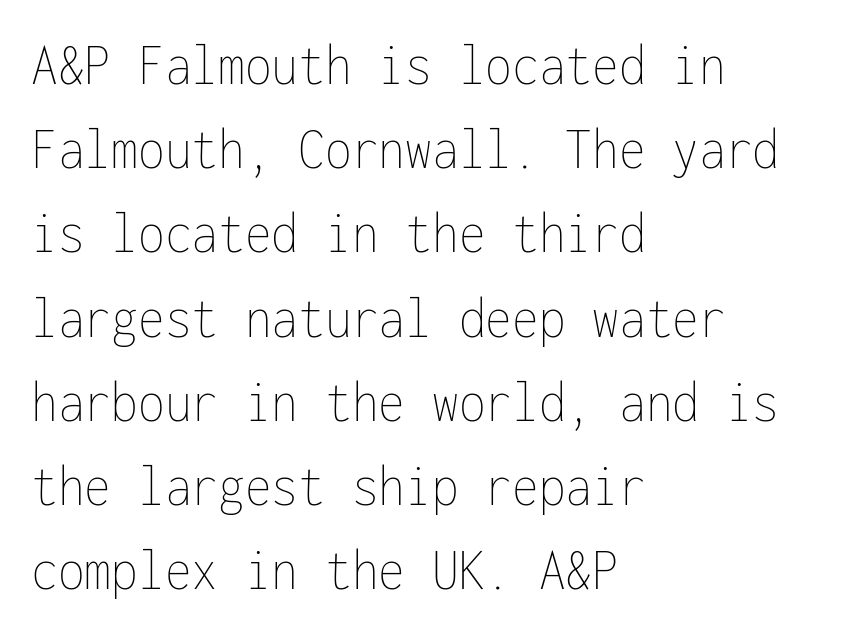
The image shows 61 px thin, condensed type, upright, monospaced; set left-aligned, normal line spacing (1.38x), normal letter spacing, not underlined; low stroke contrast and a medium x-height.
